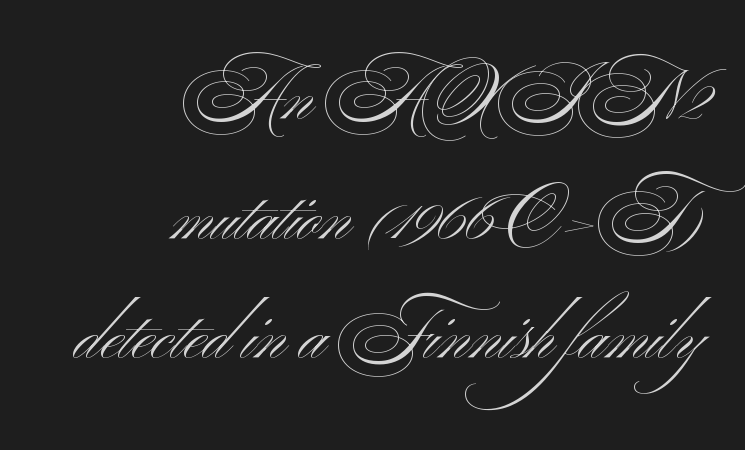
{"serif": "no", "bold": "no", "weight": "light", "width": "wide", "stroke_contrast": "medium", "x_height": "small", "monospaced": "no", "underline": "no", "align": "right", "line_spacing_ratio": 1.71, "letter_spacing": "normal", "letter_spacing_em": 0.0, "glyph_px": 70}
